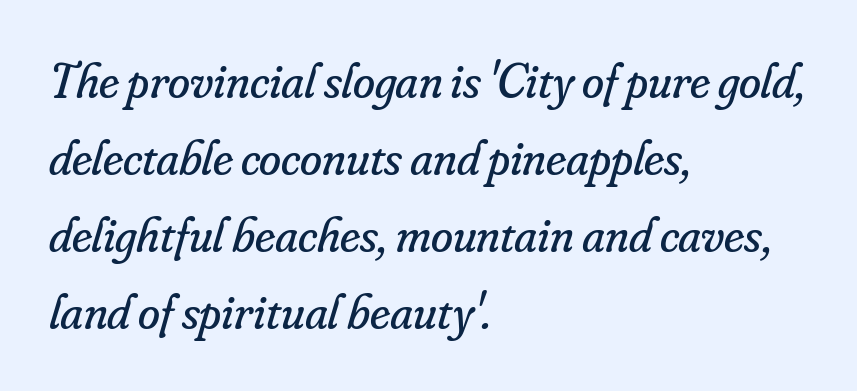
Q: Is the text bold? A: No.
Q: Is the text italic (slanted)? A: Yes, it leans right by about 16 degrees.
Q: Is the typeface a serif or a sans-serif typeface? A: Serif.
Q: Is the text underlined? A: No.
Q: How is the paragraph aligned? A: Left-aligned.
Q: Is the spacing between letters normal or unusually wide? A: Normal.
Q: Is the spacing between lines tight, normal or loose? A: Normal.
Q: Width (condensed, normal, or wide)? A: Normal.
Q: Stroke contrast? A: Low.
Q: x-height? A: Small.
Q: Monospaced? A: No.
